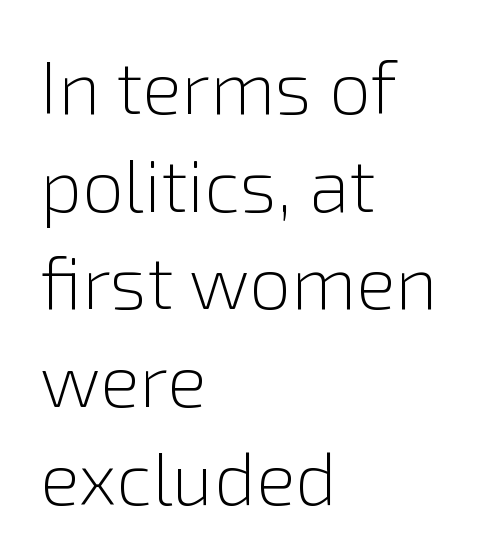
The image shows 74 px light sans-serif type, upright; set left-aligned, normal line spacing (1.32x), normal letter spacing, not underlined; low stroke contrast and a medium x-height.
